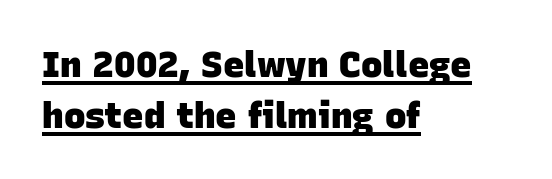
Q: Is the text bold? A: Yes.
Q: Is the typeface a serif or a sans-serif typeface? A: Sans-serif.
Q: Is the text underlined? A: Yes.
Q: How is the paragraph aligned? A: Left-aligned.
Q: Is the spacing between letters normal or unusually wide? A: Normal.
Q: Is the spacing between lines tight, normal or loose? A: Normal.
Q: Width (condensed, normal, or wide)? A: Normal.
Q: Stroke contrast? A: Low.
Q: x-height? A: Large.
Q: Monospaced? A: No.
